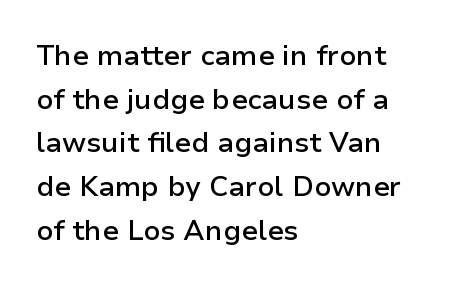
The space directly below the letters is spotless. Each new line begins a customary step beneath the previous one. On the weight axis this lands at semibold, roughly 600. You could not count columns in this text — the font is proportionally spaced.
